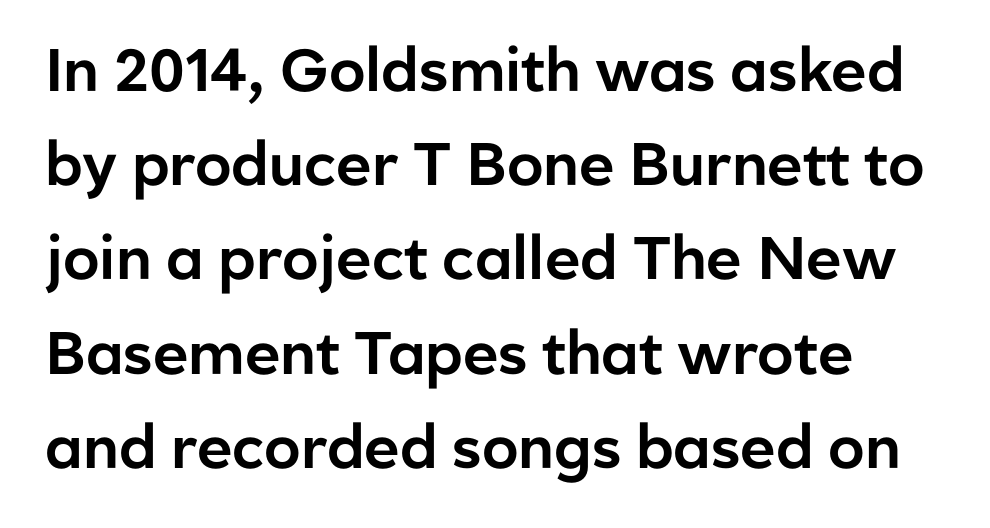
{"serif": "no", "italic": "no", "width": "normal", "stroke_contrast": "low", "x_height": "medium", "monospaced": "no", "underline": "no", "align": "left", "line_spacing": "normal", "line_spacing_ratio": 1.57, "letter_spacing": "normal", "letter_spacing_em": 0.0, "glyph_px": 60}
